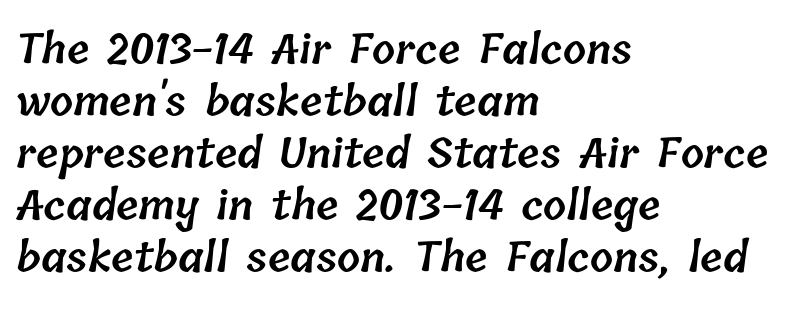
The image shows 41 px semibold type; set left-aligned, normal line spacing (1.27x), normal letter spacing, not underlined; low stroke contrast and a medium x-height.
